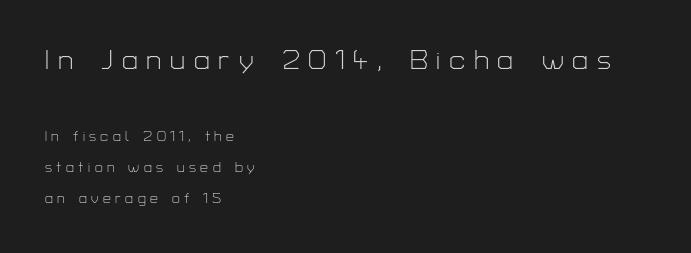
The leading is generous, giving the passage an open texture. Observe the absence of serifs on each vertical stroke in this sample. Is the block centered? No — it sits flush against the left margin. Check under the words: just untouched page.
